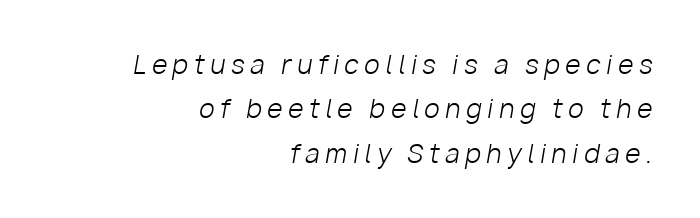
{"italic": "yes", "lean": "right", "slant_degrees": 10, "bold": "no", "underline": "no", "align": "right", "line_spacing_ratio": 1.78, "letter_spacing": "wide", "letter_spacing_em": 0.23, "glyph_px": 25}
